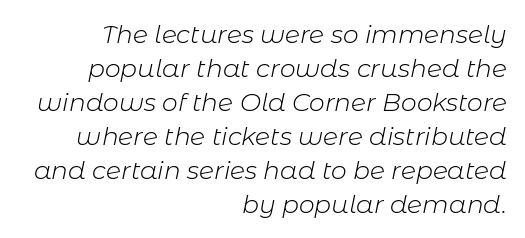
The image shows 25 px text type, italic (leaning right); set right-aligned, normal line spacing (1.36x), normal letter spacing, not underlined.
